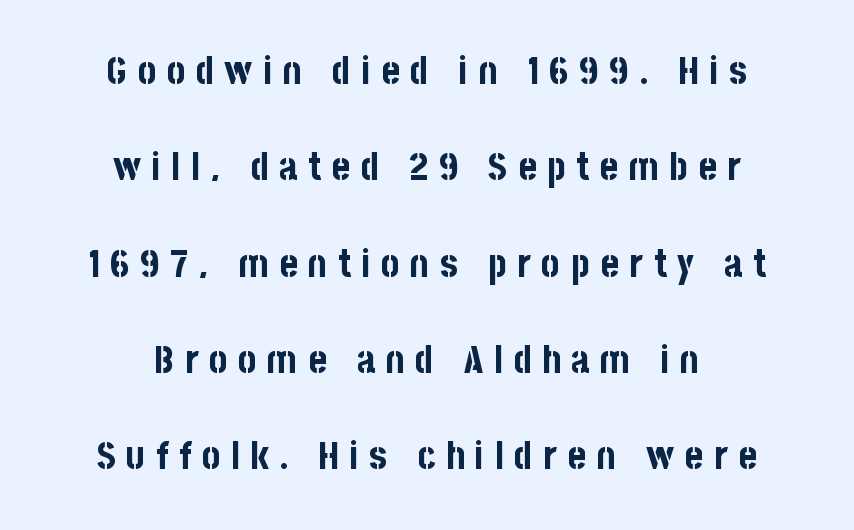
The passage shown is typed in a proportional face where columns would drift. The zone under the glyphs is completely vacant. Words appear elongated and porous because spacing is wide. Each letter's strokes conclude bluntly, with no projecting serifs. Visually the block forms a symmetrical silhouette, jagged on both flanks. You could fit nearly another row in the gap between these rows.
